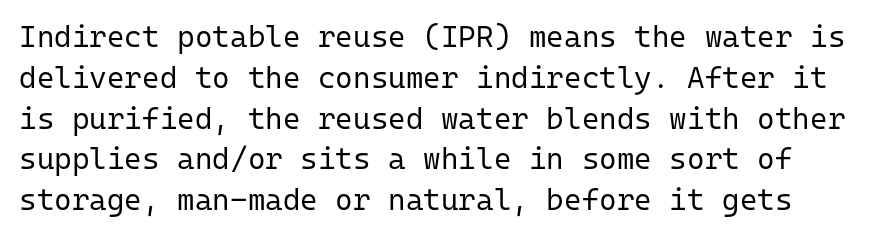
The image shows 30 px regular-weight sans-serif type, upright, monospaced; set normal line spacing (1.36x), normal letter spacing, not underlined; low stroke contrast and a medium x-height.
